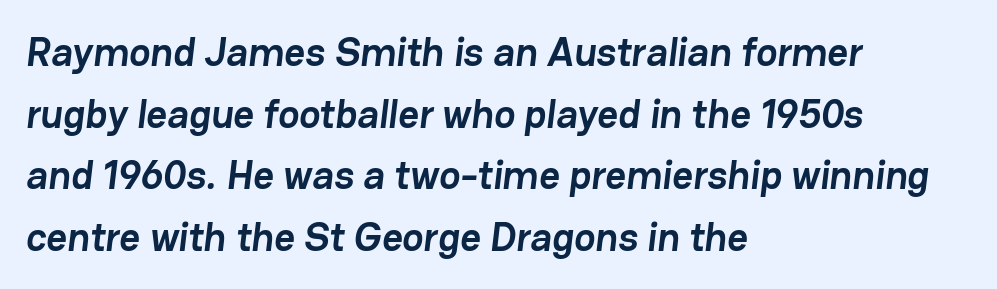
The image shows 40 px semibold sans-serif type; set left-aligned, normal line spacing (1.54x), normal letter spacing, not underlined; low stroke contrast and a medium x-height.
